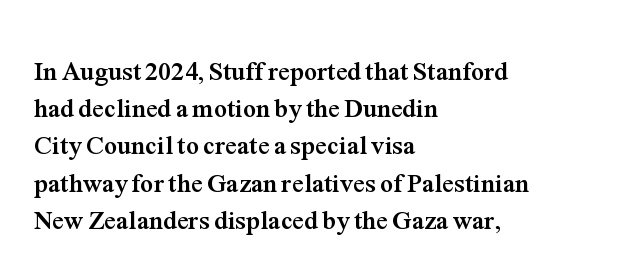
Notice how descenders clear the ascenders below comfortably — that's standard leading. Compared with an ordinary text face, these strokes are far heavier — a full bold. Compared with typical body copy, the letter spacing here is the same. Italic: no, the glyphs are upright roman. The rag falls on the right side of this text block. Descenders hang freely into open space.
